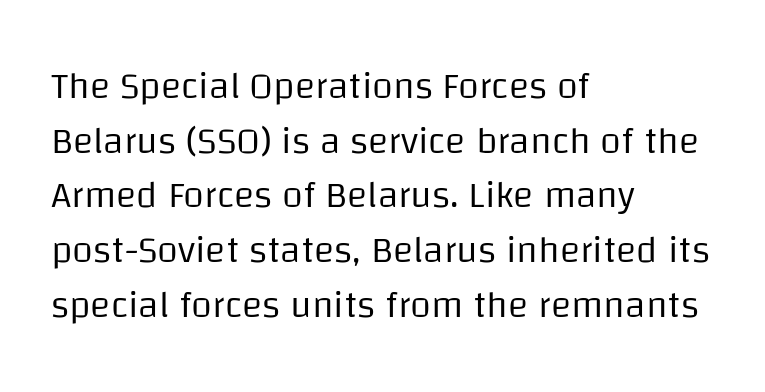
Q: Is the text bold? A: No.
Q: Is the text italic (slanted)? A: No, it is upright.
Q: Is the typeface a serif or a sans-serif typeface? A: Sans-serif.
Q: Is the text underlined? A: No.
Q: How is the paragraph aligned? A: Left-aligned.
Q: Is the spacing between letters normal or unusually wide? A: Normal.
Q: Is the spacing between lines tight, normal or loose? A: Normal.
Q: Width (condensed, normal, or wide)? A: Normal.
Q: Stroke contrast? A: Low.
Q: x-height? A: Large.
Q: Monospaced? A: No.
